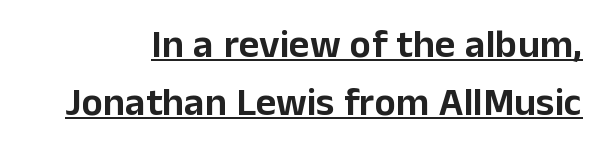
The image shows 40 px sans-serif type, upright; set normal line spacing (1.45x), normal letter spacing, underlined; low stroke contrast and a medium x-height.
